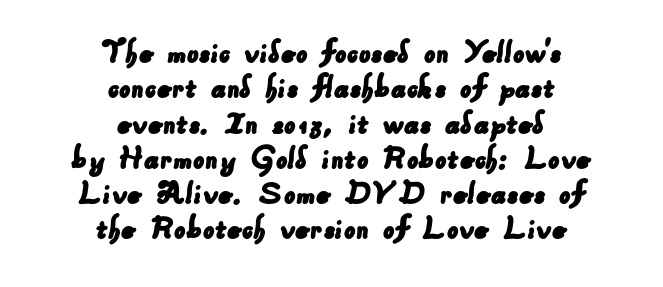
The face used here is proportionally spaced, like ordinary book or web type. Serif or sans? Sans — the stroke terminals are bare. The space between consecutive lines is stingy. Only glyphs here, with clear space below each row. This rendering leaves character spacing at its baseline value.
